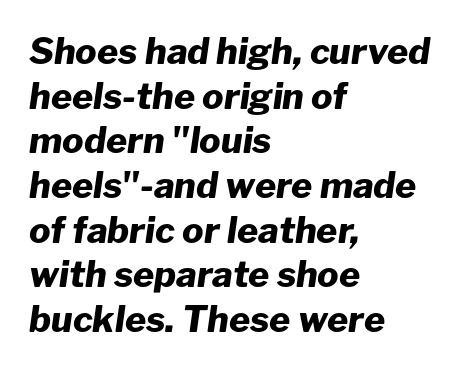
A typesetter would call this proportional, since set widths differ per character. Characters follow at the spacing the type designer built in. Every row of glyphs begins at an identical x-position on the left. This sample uses an oblique cut, with every glyph tilted off the vertical.
